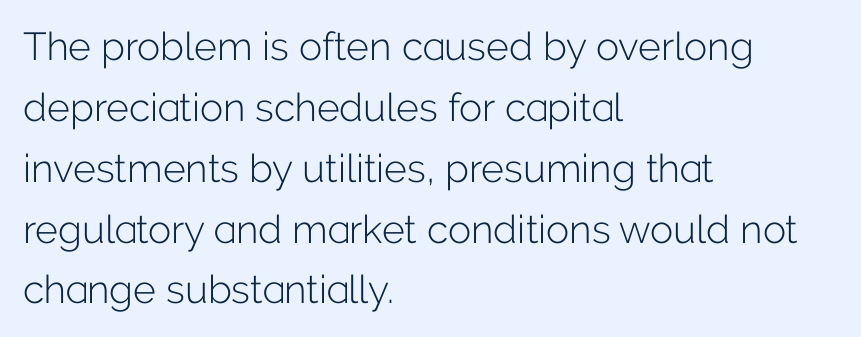
{"serif": "no", "italic": "no", "bold": "no", "weight": "light", "width": "normal", "stroke_contrast": "low", "x_height": "medium", "monospaced": "no", "underline": "no", "align": "left", "line_spacing": "normal", "line_spacing_ratio": 1.56, "letter_spacing": "normal", "letter_spacing_em": 0.0, "glyph_px": 39}
